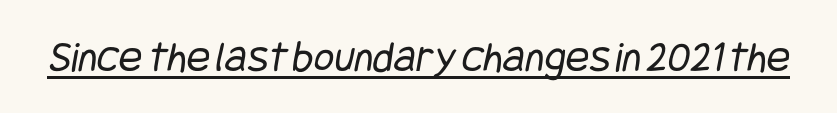
The strokes carry an ordinary text weight at most. No extra tracking has been applied to these lines. What kind of face is this? One without serifs — a sans. Honestly, the underline is the first thing you notice here.
